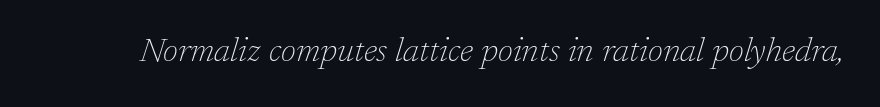
The image shows 34 px thin serif type, italic (leaning right); set normal letter spacing, not underlined; low stroke contrast and a medium x-height.
